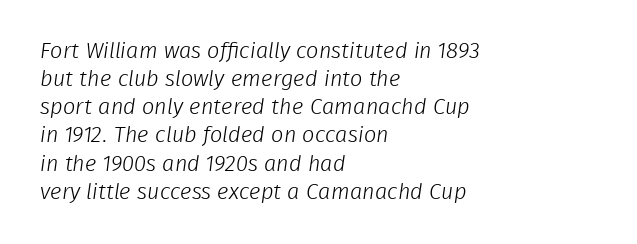
{"bold": "no", "underline": "no", "align": "left", "line_spacing": "normal", "line_spacing_ratio": 1.28, "letter_spacing": "normal", "letter_spacing_em": 0.0, "glyph_px": 22}
